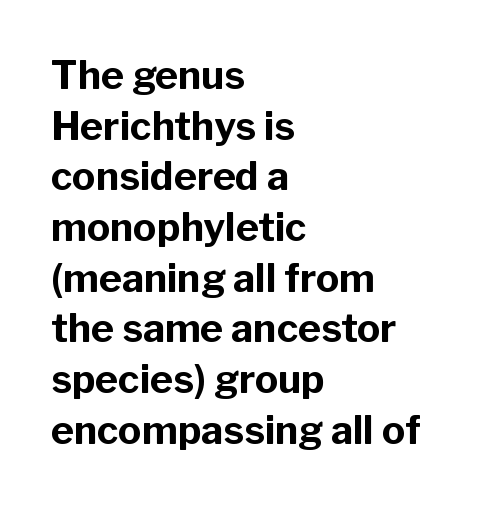
{"serif": "no", "italic": "no", "bold": "yes", "weight": "bold", "width": "normal", "stroke_contrast": "low", "x_height": "medium", "monospaced": "no", "underline": "no", "align": "left", "line_spacing": "normal", "line_spacing_ratio": 1.3, "letter_spacing": "normal", "letter_spacing_em": 0.0, "glyph_px": 39}
